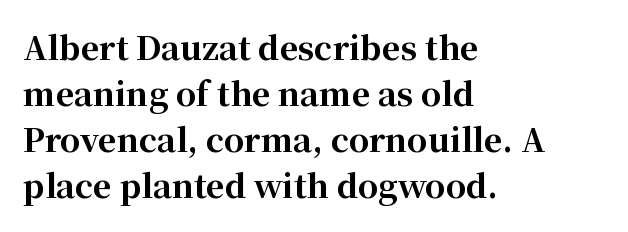
The image shows 32 px bold serif type, upright; set left-aligned, normal line spacing (1.44x), normal letter spacing, not underlined; high stroke contrast and a medium x-height.
